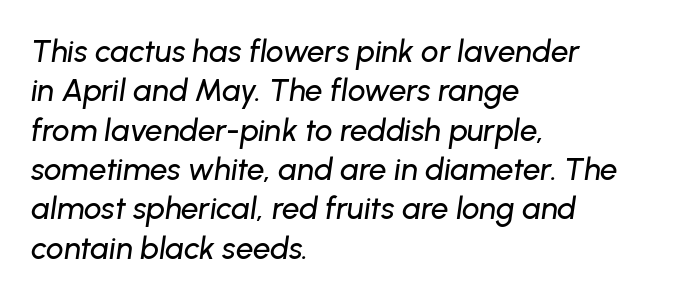
{"italic": "yes", "lean": "right", "slant_degrees": 8, "width": "normal", "stroke_contrast": "low", "x_height": "medium", "monospaced": "no", "underline": "no", "align": "left", "line_spacing": "normal", "line_spacing_ratio": 1.27, "letter_spacing": "normal", "letter_spacing_em": 0.0, "glyph_px": 31}
